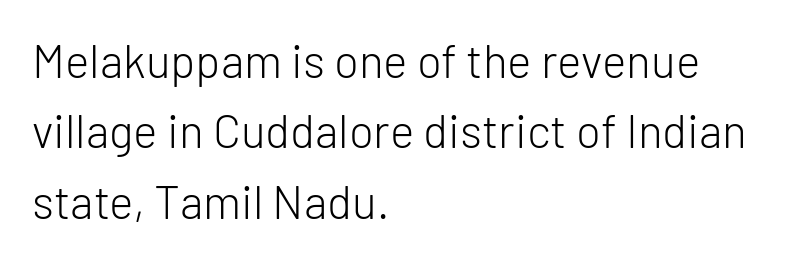
Line spacing here is normal. Weight: regular or lighter. Rendered with straight, roman letterforms. Look at the tracking — it's just the regular setting, nothing added. The space directly below the letters is spotless.
